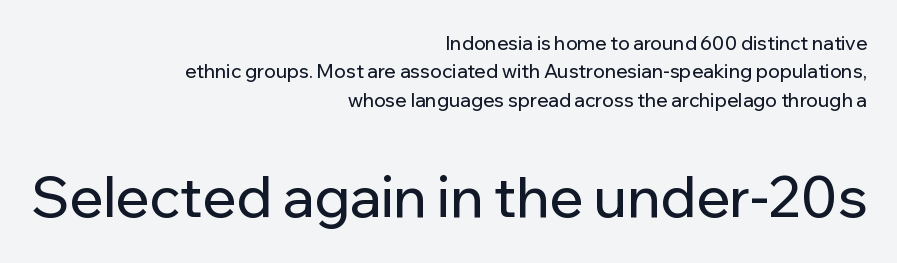
Q: Is the text italic (slanted)? A: No, it is upright.
Q: Is the typeface a serif or a sans-serif typeface? A: Sans-serif.
Q: Is the text underlined? A: No.
Q: How is the paragraph aligned? A: Right-aligned.
Q: Is the spacing between letters normal or unusually wide? A: Normal.
Q: Is the spacing between lines tight, normal or loose? A: Normal.
Q: Which block of text is set in a larger size, the first (top) or the second (bottom)? A: The second (bottom) one.
Q: Width (condensed, normal, or wide)? A: Normal.
Q: Stroke contrast? A: Low.
Q: x-height? A: Medium.
Q: Monospaced? A: No.
